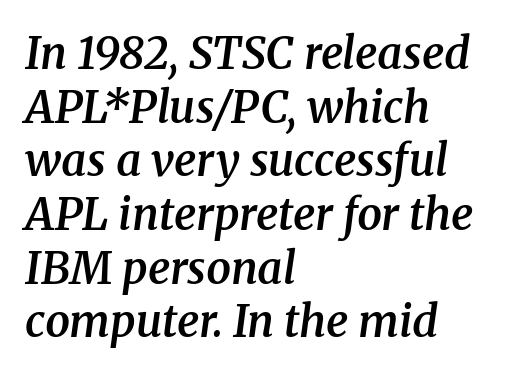
Q: Is the text bold? A: Semi-bold.
Q: Is the text italic (slanted)? A: Yes, it leans right by about 8 degrees.
Q: Is the typeface a serif or a sans-serif typeface? A: Serif.
Q: Is the text underlined? A: No.
Q: How is the paragraph aligned? A: Left-aligned.
Q: Is the spacing between letters normal or unusually wide? A: Normal.
Q: Width (condensed, normal, or wide)? A: Normal.
Q: Stroke contrast? A: Medium.
Q: x-height? A: Medium.
Q: Monospaced? A: No.
